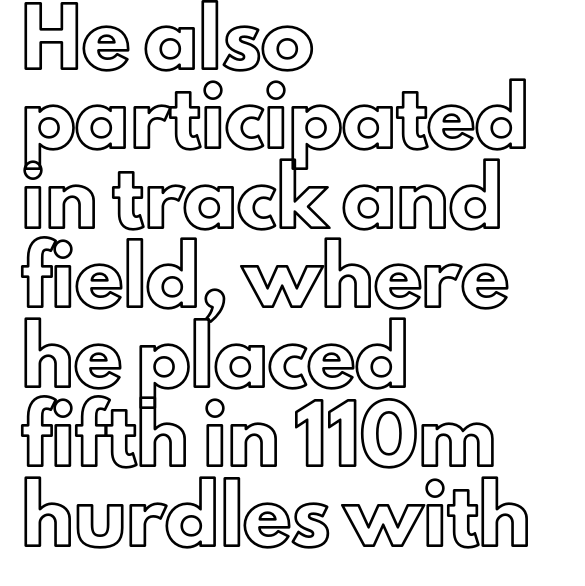
Teacher's note: observe the even left margin — that is flush-left alignment. Each letter keeps its own natural width here, so spacing adapts to shape. This is the regular roman posture of the typeface. The line texture is even and compact thanks to regular tracking.
